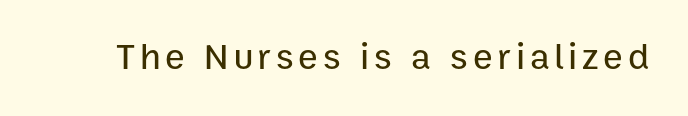
{"serif": "no", "italic": "no", "width": "normal", "stroke_contrast": "low", "x_height": "medium", "monospaced": "no", "underline": "no", "glyph_px": 37}
